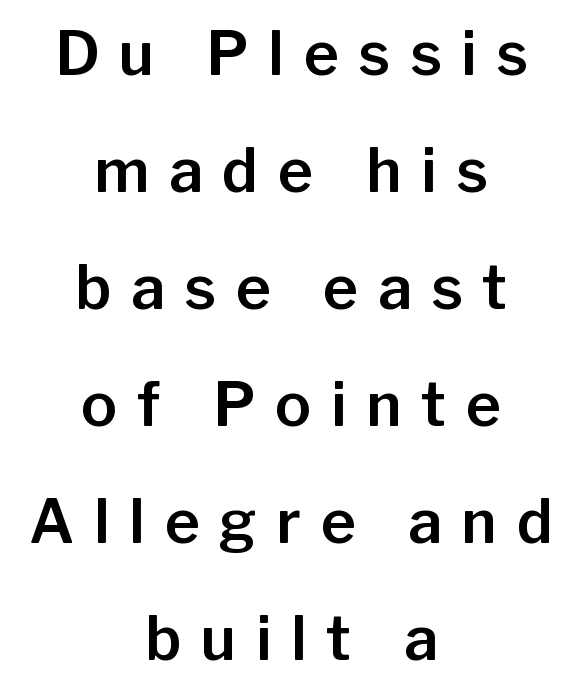
{"serif": "no", "italic": "no", "width": "normal", "stroke_contrast": "low", "x_height": "medium", "monospaced": "no", "underline": "no", "align": "center", "line_spacing": "loose", "line_spacing_ratio": 1.95, "letter_spacing": "wide", "letter_spacing_em": 0.33, "glyph_px": 60}
